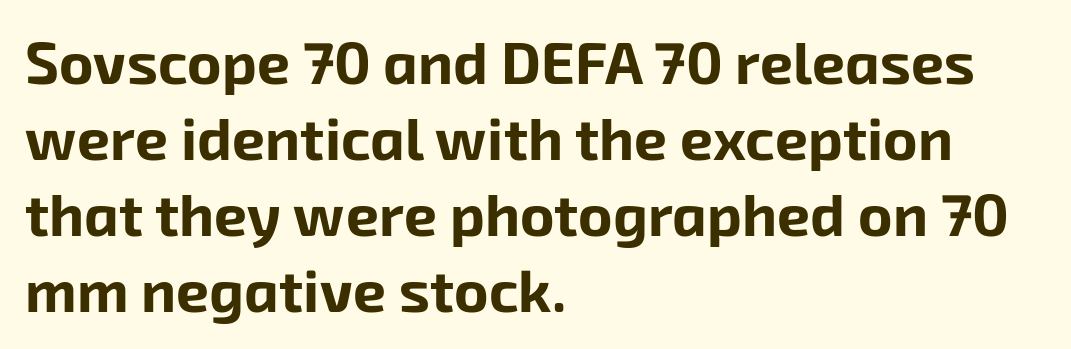
Students, observe: this is what conventionally led text looks like. Teacher's note: observe the even left margin — that is flush-left alignment. Are there feet on the stems? There aren't — it's a sans. The face used here is rendered with its standard letterfit.
